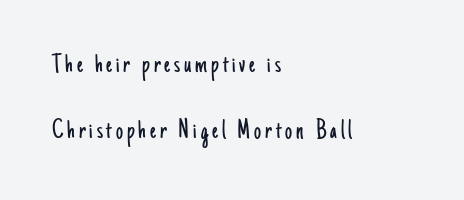
Q: Is the text bold? A: No.
Q: Is the text italic (slanted)? A: No, it is upright.
Q: Is the typeface a serif or a sans-serif typeface? A: Sans-serif.
Q: Is the text underlined? A: No.
Q: How is the paragraph aligned? A: Left-aligned.
Q: Is the spacing between lines tight, normal or loose? A: Loose.
Q: Width (condensed, normal, or wide)? A: Condensed.
Q: Stroke contrast? A: Low.
Q: x-height? A: Small.
Q: Monospaced? A: No.
